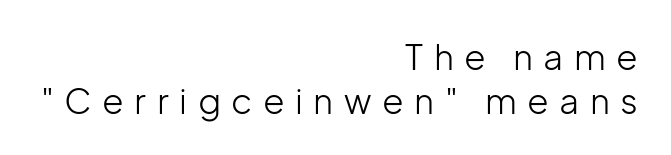
The image shows 35 px light sans-serif type, upright; set right-aligned, normal line spacing (1.25x), unusually wide letter spacing (+0.3 em), not underlined; low stroke contrast and a medium x-height.
